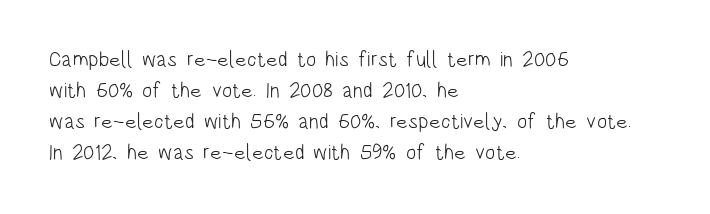
No chunkiness to these letters — they're not bold. The area under the type is left untouched. This rendering uses left alignment, leaving the right contour irregular. The font's upright variant was chosen for this text. Compared with typical body copy, the letter spacing here is the same.
